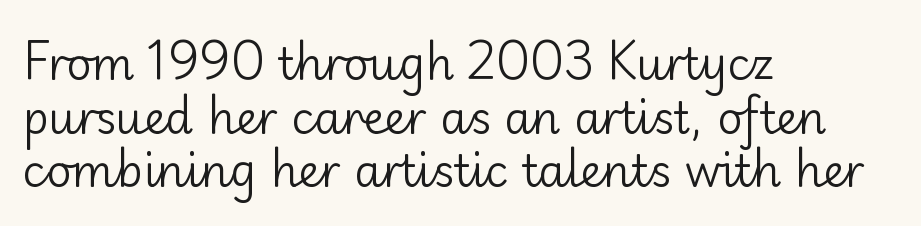
The image shows 44 px regular-weight sans-serif type, upright; set left-aligned, line spacing 1.22x, normal letter spacing, not underlined; low stroke contrast and a small x-height.
